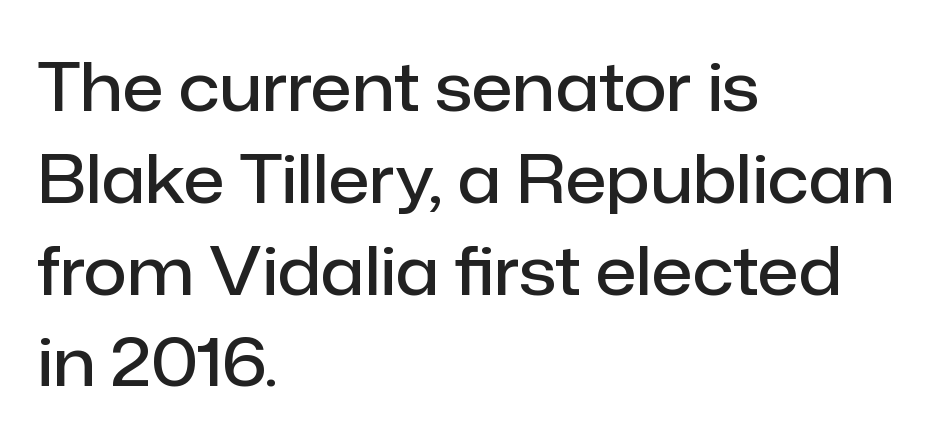
The image shows 67 px semibold sans-serif type, upright; set left-aligned, normal line spacing (1.37x), normal letter spacing, not underlined; low stroke contrast and a medium x-height.
